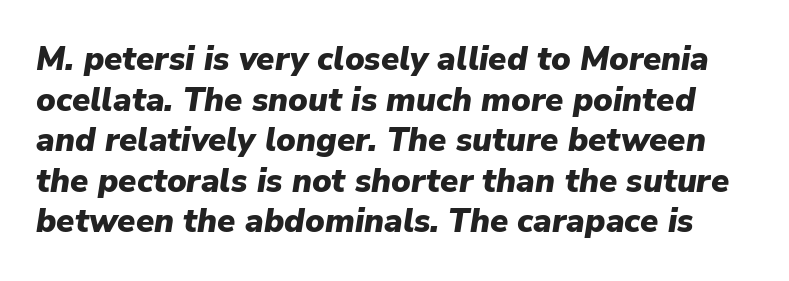
{"italic": "yes", "lean": "right", "slant_degrees": 9, "bold": "yes", "weight": "heavy", "width": "normal", "stroke_contrast": "low", "x_height": "medium", "monospaced": "no", "underline": "no", "line_spacing_ratio": 1.23, "letter_spacing": "normal", "letter_spacing_em": 0.0, "glyph_px": 33}
